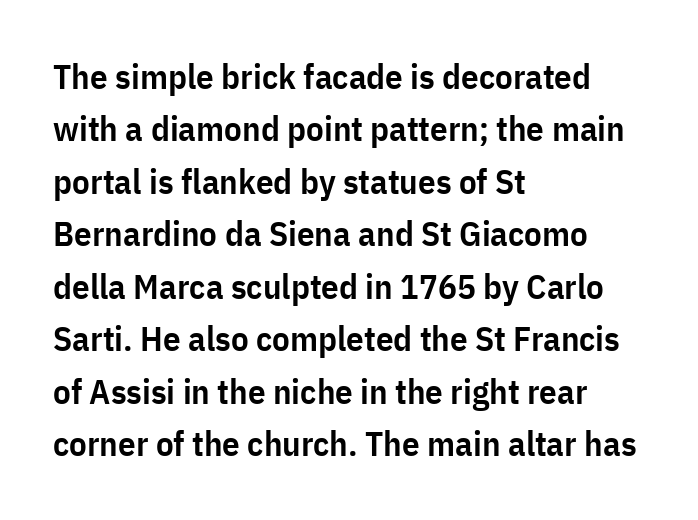
Q: Is the text bold? A: Semi-bold.
Q: Is the text italic (slanted)? A: No, it is upright.
Q: Is the typeface a serif or a sans-serif typeface? A: Sans-serif.
Q: Is the text underlined? A: No.
Q: How is the paragraph aligned? A: Left-aligned.
Q: Is the spacing between letters normal or unusually wide? A: Normal.
Q: Is the spacing between lines tight, normal or loose? A: Normal.
Q: Width (condensed, normal, or wide)? A: Condensed.
Q: Stroke contrast? A: Low.
Q: x-height? A: Medium.
Q: Monospaced? A: No.
